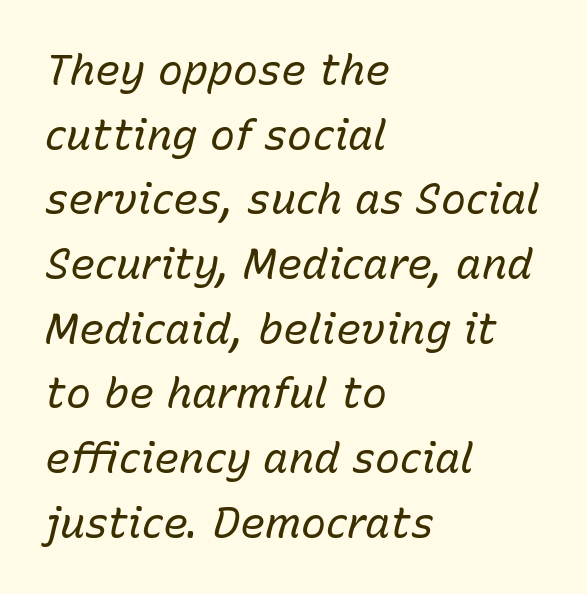
{"italic": "yes", "lean": "right", "slant_degrees": 15, "bold": "no", "weight": "regular", "width": "normal", "stroke_contrast": "low", "x_height": "medium", "monospaced": "no", "underline": "no", "align": "left", "line_spacing": "normal", "line_spacing_ratio": 1.54, "letter_spacing": "normal", "letter_spacing_em": 0.0, "glyph_px": 42}
